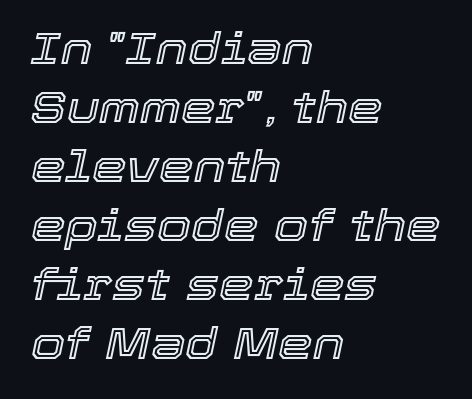
{"italic": "yes", "lean": "right", "slant_degrees": 12, "width": "normal", "x_height": "medium", "monospaced": "no", "underline": "no", "align": "left", "line_spacing": "normal", "line_spacing_ratio": 1.34, "letter_spacing": "normal", "letter_spacing_em": 0.0, "glyph_px": 44}
